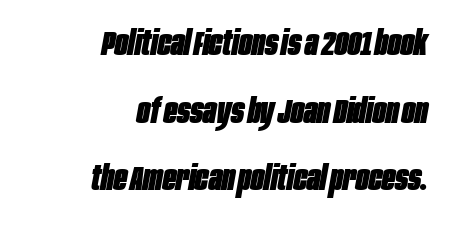
{"italic": "yes", "lean": "right", "slant_degrees": 10, "bold": "yes", "weight": "heavy", "width": "condensed", "stroke_contrast": "low", "x_height": "large", "monospaced": "no", "underline": "no", "align": "right", "line_spacing": "loose", "line_spacing_ratio": 1.93, "letter_spacing": "normal", "letter_spacing_em": 0.0, "glyph_px": 35}
